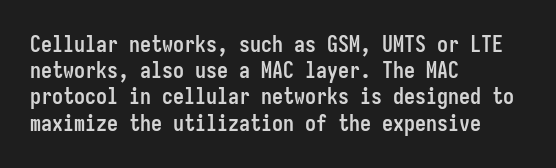
{"italic": "no", "bold": "yes", "underline": "no", "align": "left", "line_spacing_ratio": 1.19, "letter_spacing": "normal", "letter_spacing_em": 0.0, "glyph_px": 22}
